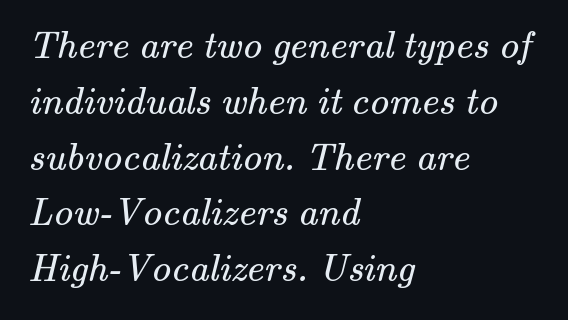
{"serif": "yes", "bold": "no", "weight": "regular", "width": "normal", "stroke_contrast": "medium", "x_height": "small", "monospaced": "no", "underline": "no", "align": "left", "line_spacing": "normal", "line_spacing_ratio": 1.43, "letter_spacing": "normal", "letter_spacing_em": 0.0, "glyph_px": 39}
